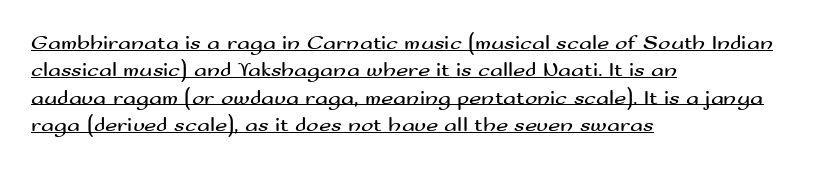
{"italic": "no", "bold": "no", "underline": "yes", "align": "left", "line_spacing": "normal", "line_spacing_ratio": 1.3, "letter_spacing": "normal", "letter_spacing_em": 0.0, "glyph_px": 21}
